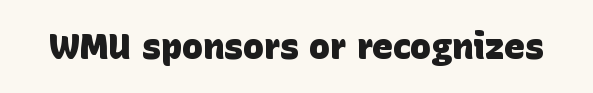
Q: Is the text bold? A: Yes.
Q: Is the typeface a serif or a sans-serif typeface? A: Sans-serif.
Q: Is the text underlined? A: No.
Q: Is the spacing between letters normal or unusually wide? A: Normal.
Q: Width (condensed, normal, or wide)? A: Normal.
Q: Stroke contrast? A: Low.
Q: x-height? A: Large.
Q: Monospaced? A: No.
